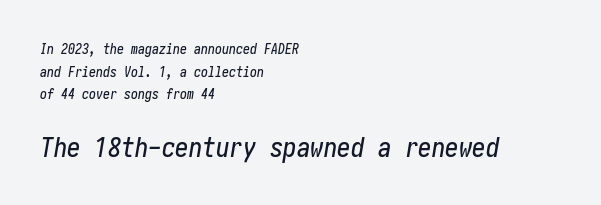
Q: Is the text italic (slanted)? A: Yes, it leans right by about 10 degrees.
Q: Is the text underlined? A: No.
Q: How is the paragraph aligned? A: Left-aligned.
Q: Is the spacing between letters normal or unusually wide? A: Normal.
Q: Is the spacing between lines tight, normal or loose? A: Normal.
Q: Which block of text is set in a larger size, the first (top) or the second (bottom)? A: The second (bottom) one.
